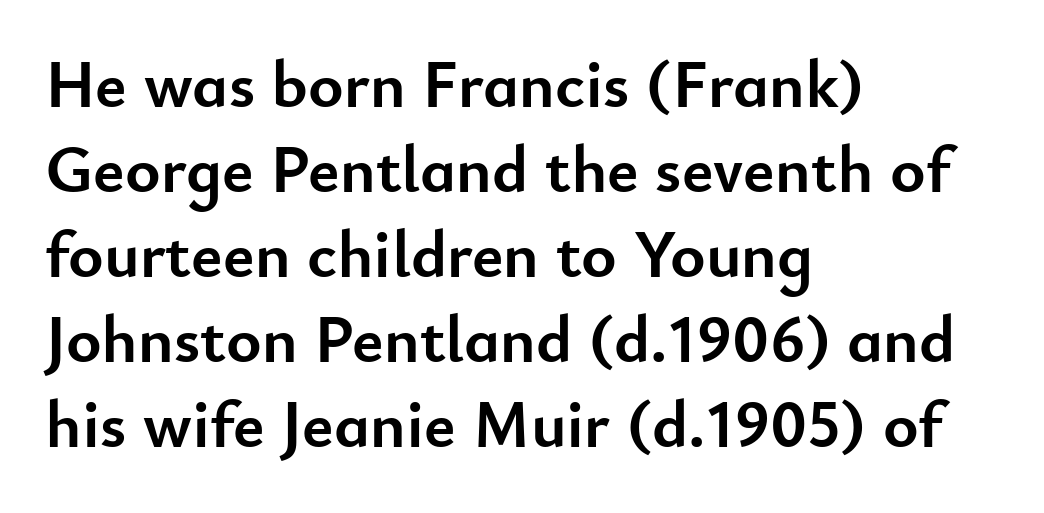
Summary of vertical rhythm: regular, with standard interline spacing. A bare baseline throughout the passage. Note the varied advance widths — an 'i' is clearly narrower than an 'm'. A sans-serif font was chosen for this passage. These words are printed bold, with thick strokes throughout.
